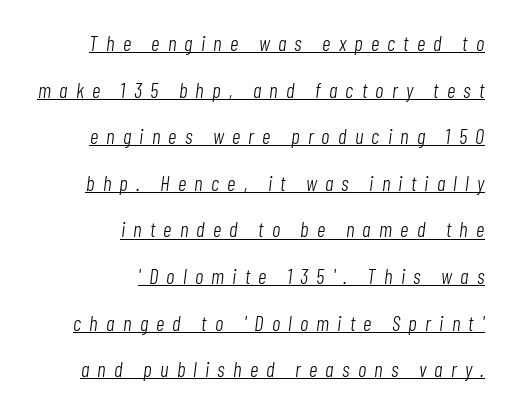
{"italic": "yes", "lean": "right", "slant_degrees": 7, "bold": "no", "underline": "yes", "align": "right", "line_spacing": "loose", "line_spacing_ratio": 2.22, "letter_spacing": "wide", "letter_spacing_em": 0.39, "glyph_px": 21}
